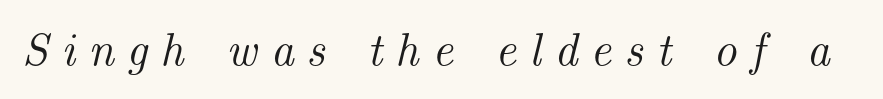
The image shows 46 px serif type, italic (leaning right); set unusually wide letter spacing (+0.28 em), not underlined; medium stroke contrast and a small x-height.
